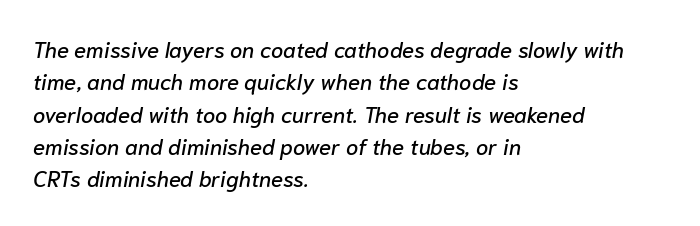
Rule under the text: the space is simply empty. The typesetter chose a ragged-right arrangement here. Honestly, the letter spacing is just normal — you wouldn't notice it. Slant detected: the letters are inclined. Quick note: interline space is typical.
